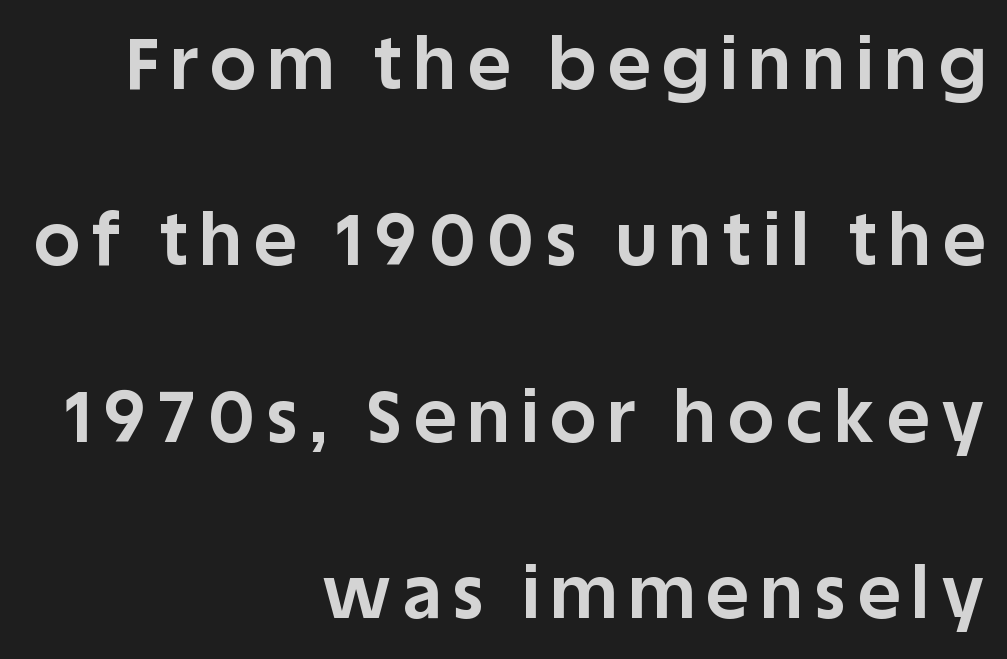
You can tell it's not italic because the verticals are truly vertical. Nope, no serifs anywhere on these letters. The paragraph has a hard right edge and a soft left edge. The rendering uses natural spacing where letterforms have individual widths.
